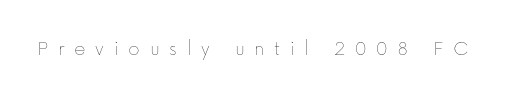
Caption: face not bold, strokes unweighted. Every character sits straight up, as roman type does. Letter spacing: wide. Nobody drew a line under any word here.
